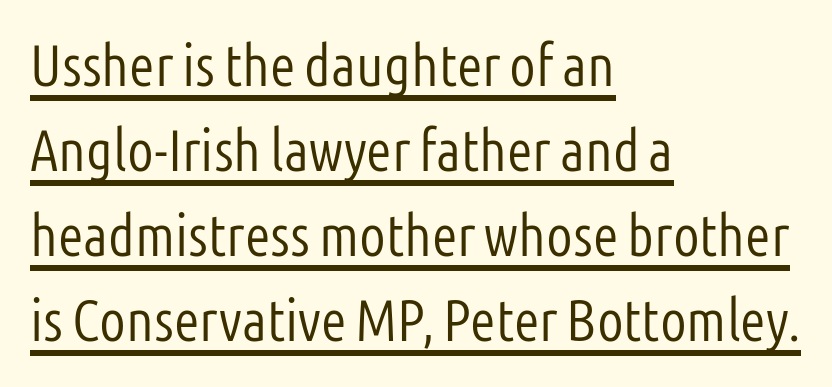
Q: Is the text bold? A: No.
Q: Is the text italic (slanted)? A: No, it is upright.
Q: Is the typeface a serif or a sans-serif typeface? A: Sans-serif.
Q: Is the text underlined? A: Yes.
Q: How is the paragraph aligned? A: Left-aligned.
Q: Is the spacing between letters normal or unusually wide? A: Normal.
Q: Is the spacing between lines tight, normal or loose? A: Normal.
Q: Width (condensed, normal, or wide)? A: Condensed.
Q: Stroke contrast? A: Low.
Q: x-height? A: Medium.
Q: Monospaced? A: No.
